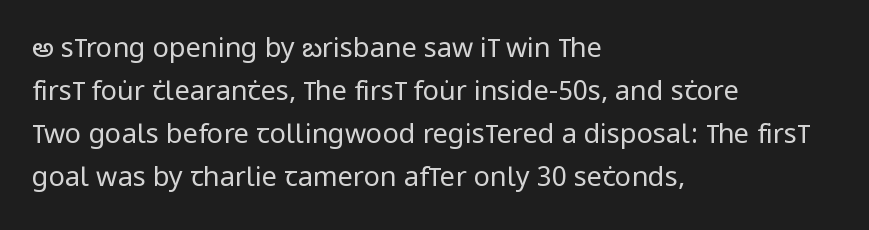
Line beginnings align vertically; line endings do not. Quick note: not italic, upright. No chunkiness to these letters — they're not bold. Default kerning and tracking; the words read as compact shapes.
